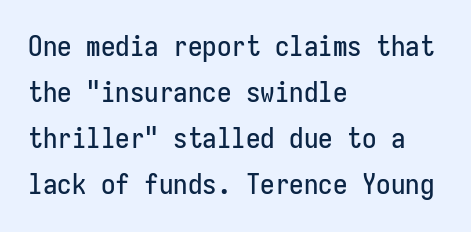
This sample keeps an unexceptional amount of space between lines. Leftover space on each line is placed entirely after the last word. In terms of letterform style, serifs are entirely absent. Designer's note — italics off, roman on.
